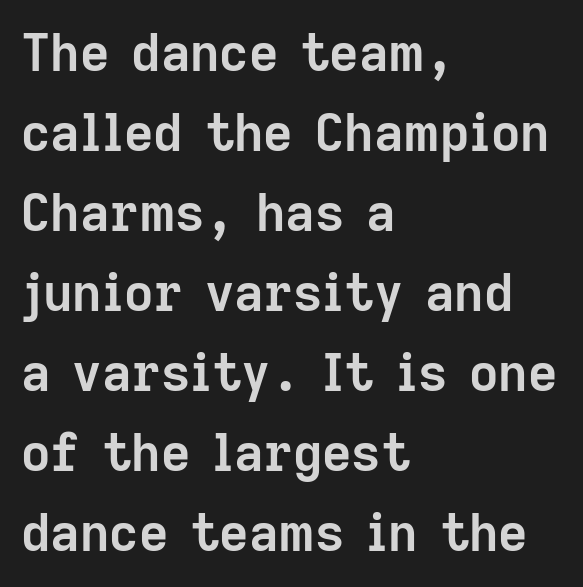
The image shows 51 px semibold sans-serif type, upright; set left-aligned, normal line spacing (1.57x), normal letter spacing, not underlined; low stroke contrast and a medium x-height.
